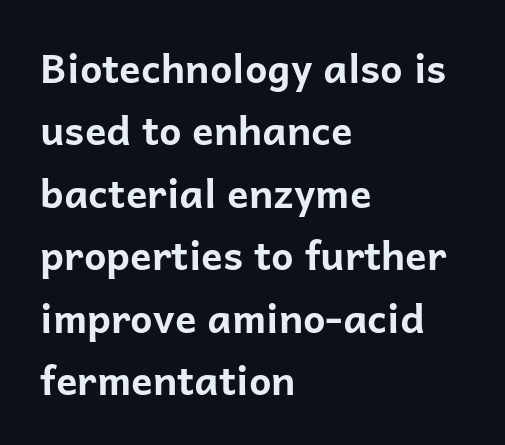
The image shows 40 px bold sans-serif type, upright; set left-aligned, normal line spacing (1.56x), normal letter spacing, not underlined; low stroke contrast and a medium x-height.
